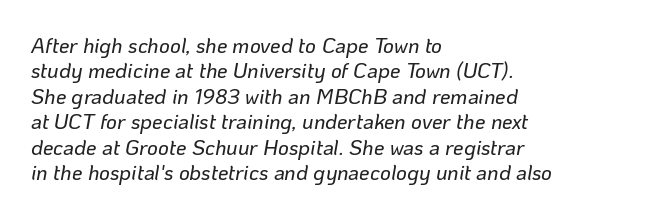
Look at the tracking — it's just the regular setting, nothing added. If you drew a ruler down the left edge, every line would touch it. The font's italic variant was chosen for this text. Letters rest on an invisible, unmarked baseline.
